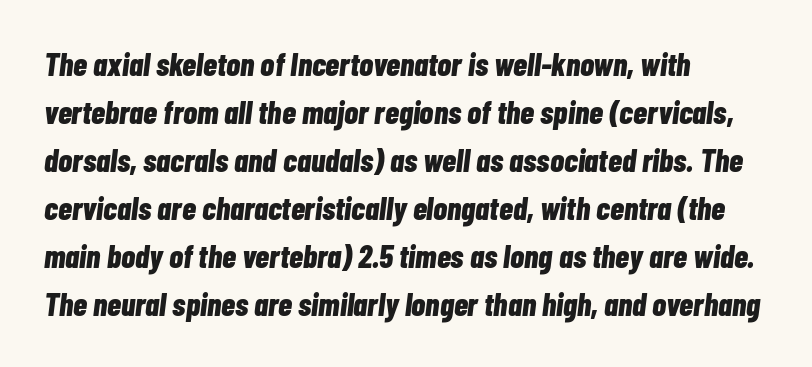
Its strokes are broad and dark, the hallmark of bold type. Every character sits at an angle, as italics do. The rendering keeps characters at their native spacing. Type without underlining. Regarding leading, the lines here are spaced in the standard way.
